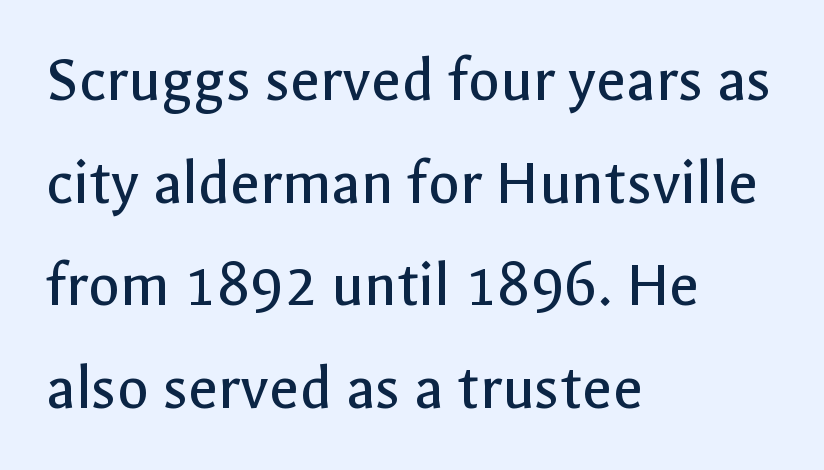
Typographically, this falls in the sans-serif category. If you drew a line through each stem, it would be perfectly vertical. Students, note that the glyphs here touch the page at normal intervals. Varying glyph widths throughout — classic text-font behaviour.
